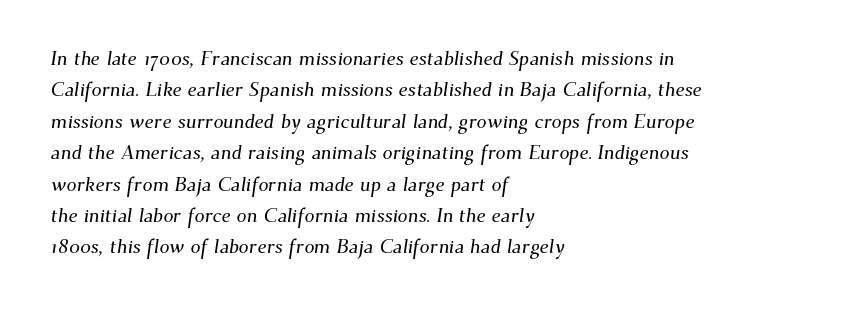
Q: Is the text underlined? A: No.
Q: How is the paragraph aligned? A: Left-aligned.
Q: Is the spacing between letters normal or unusually wide? A: Normal.
Q: Is the spacing between lines tight, normal or loose? A: Normal.
